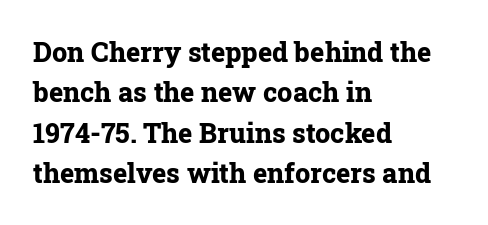
{"italic": "no", "bold": "yes", "underline": "no", "align": "left", "line_spacing": "normal", "line_spacing_ratio": 1.5, "letter_spacing": "normal", "letter_spacing_em": 0.0, "glyph_px": 27}
